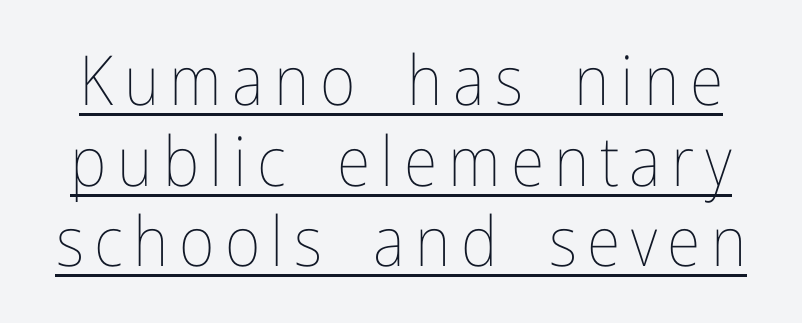
The image shows 69 px thin, condensed type, upright; set line spacing 1.17x, underlined; low stroke contrast and a medium x-height.
